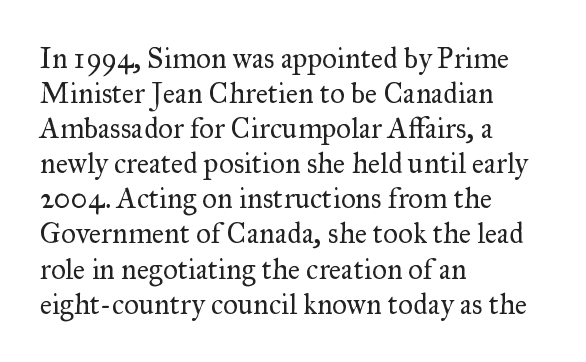
The weight tops out at a normal text grade. The letterforms sit shoulder to shoulder at normal distance. Quick note: underline off. The text was rendered using a seriffed face with decorative stroke endings. Is this a fixed-width face? No — the glyphs have proportional, varying widths.
